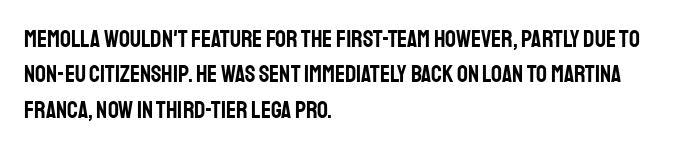
The passage shown stacks its lines at a standard gap. No extra tracking has been applied to these lines. Compared with a centered layout, this one pins lines to the left instead. The area under the type is left untouched. When letters stand straight like this, we call the style roman or upright.
